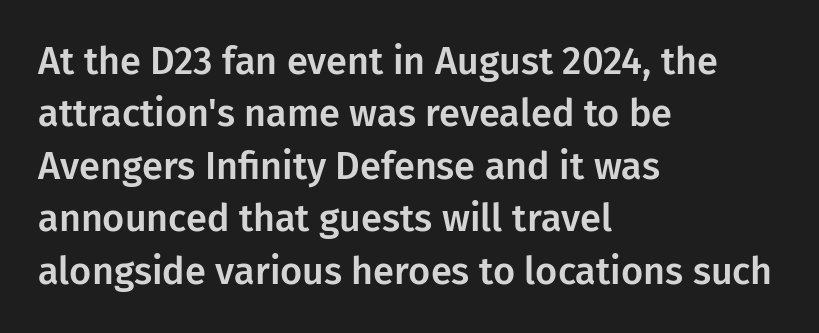
A normal amount of white space separates one row of letters from the next. The letters stand straight up with perfectly vertical stems. The designer went with a sans here, leaving each stem footless. Standard letterfit; no display-style spreading of the glyphs.
